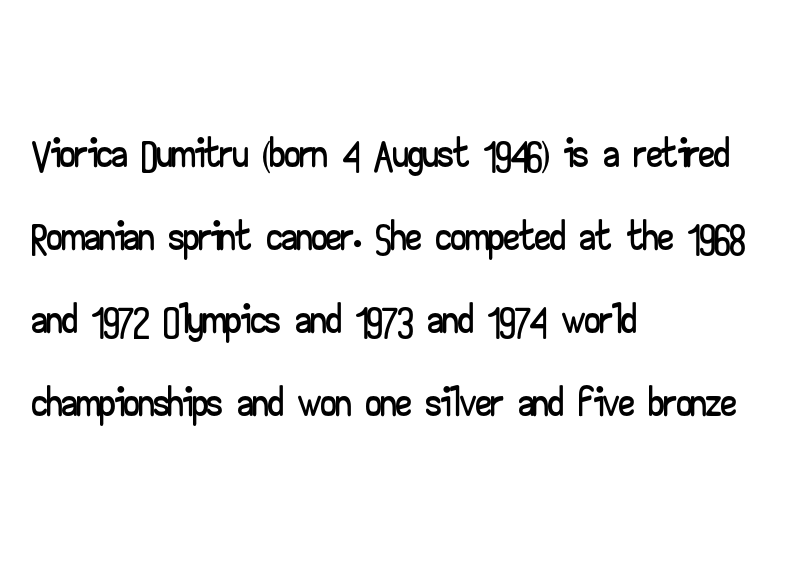
The image shows 62 px wide sans-serif type, upright; set left-aligned, normal line spacing (1.34x), normal letter spacing, not underlined; low stroke contrast and a small x-height.
